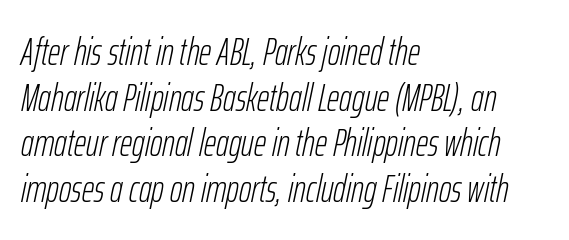
The image shows 38 px light, condensed type, italic (leaning right); set left-aligned, line spacing 1.2x, normal letter spacing, not underlined; low stroke contrast and a medium x-height.
